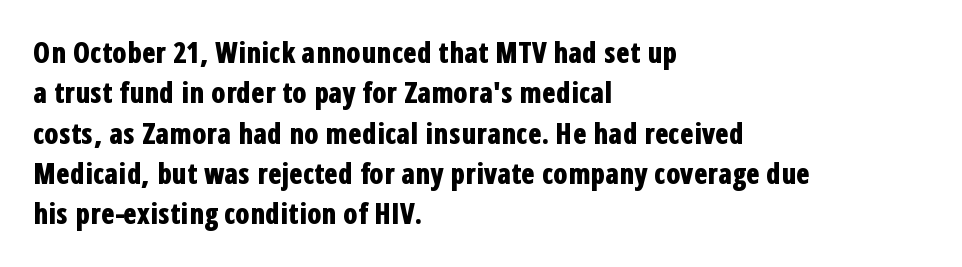
The font family rendered here belongs to the sans-serif group. The ragged edge is on the right, which tells us the setting is flush left. Nobody touched the tracking dial on this one. Unmarked baselines from the first word to the last. Nope, not italic — everything's standing straight.
